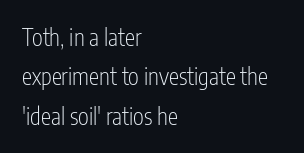
{"italic": "no", "bold": "no", "underline": "no", "align": "left", "line_spacing_ratio": 1.71, "letter_spacing": "normal", "letter_spacing_em": 0.0, "glyph_px": 23}
